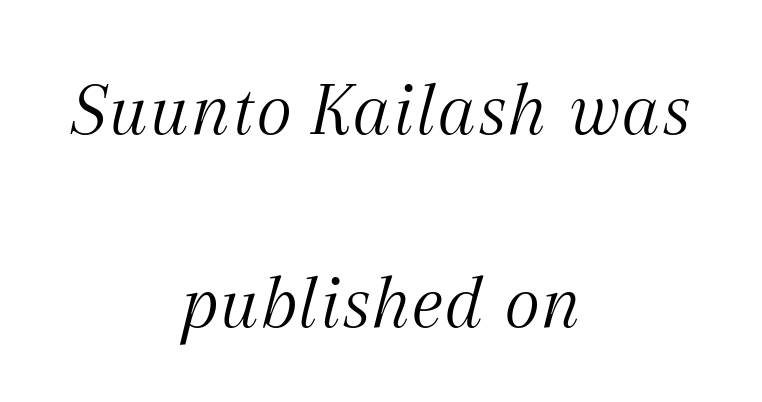
The typeface chosen for these lines features serifs. Alignment: centered. Each letter keeps its own natural width here, so spacing adapts to shape. Stroke thickness stays within the range of a standard reading face or lighter.
